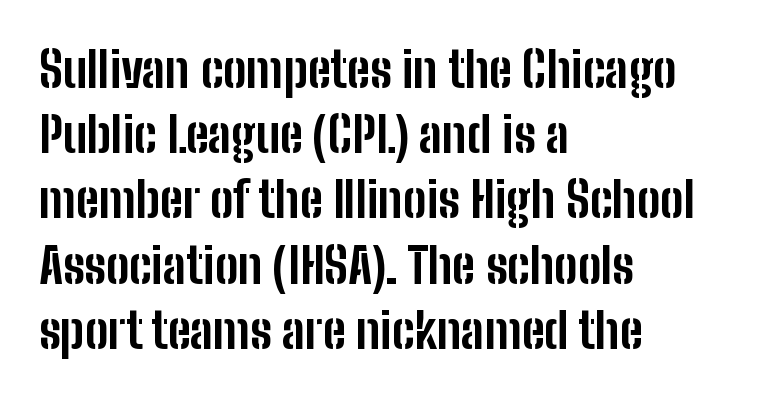
Every stem runs plumb, perpendicular to the baseline. Compared with a centered layout, this one pins lines to the left instead. Looks like regular typesetting: each glyph gets only the width it needs. Clear beneath every line of the passage. These lines sit exactly where default settings would place them.
